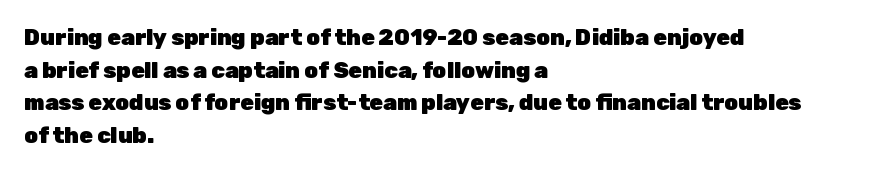
Q: Is the text bold? A: Yes.
Q: Is the text italic (slanted)? A: No, it is upright.
Q: Is the text underlined? A: No.
Q: How is the paragraph aligned? A: Left-aligned.
Q: Is the spacing between letters normal or unusually wide? A: Normal.
Q: Is the spacing between lines tight, normal or loose? A: Normal.
